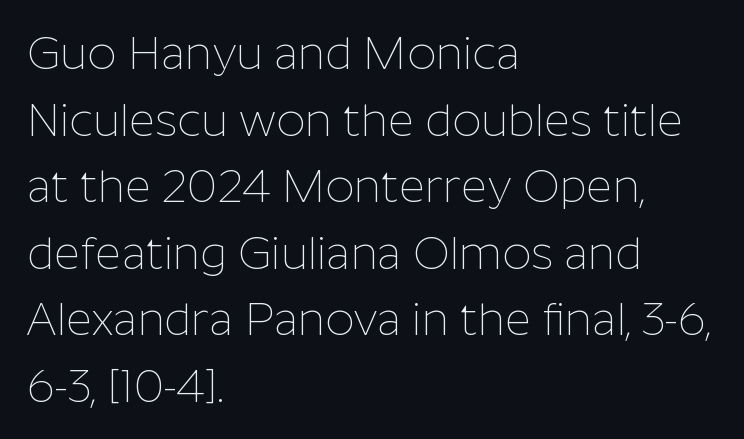
Q: Is the text bold? A: No.
Q: Is the text italic (slanted)? A: No, it is upright.
Q: Is the typeface a serif or a sans-serif typeface? A: Sans-serif.
Q: Is the text underlined? A: No.
Q: How is the paragraph aligned? A: Left-aligned.
Q: Is the spacing between letters normal or unusually wide? A: Normal.
Q: Is the spacing between lines tight, normal or loose? A: Normal.
Q: Width (condensed, normal, or wide)? A: Normal.
Q: Stroke contrast? A: Low.
Q: x-height? A: Medium.
Q: Monospaced? A: No.
